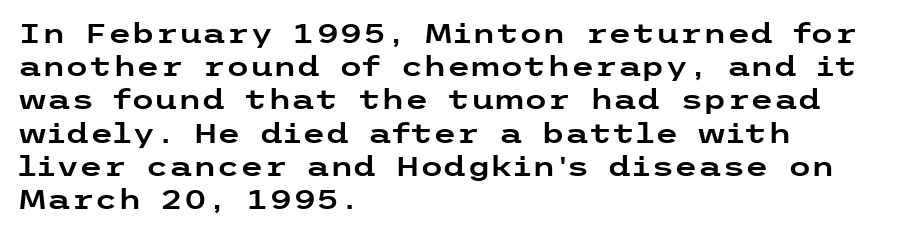
The image shows 27 px text type, upright; set left-aligned, line spacing 1.23x, normal letter spacing, not underlined.
